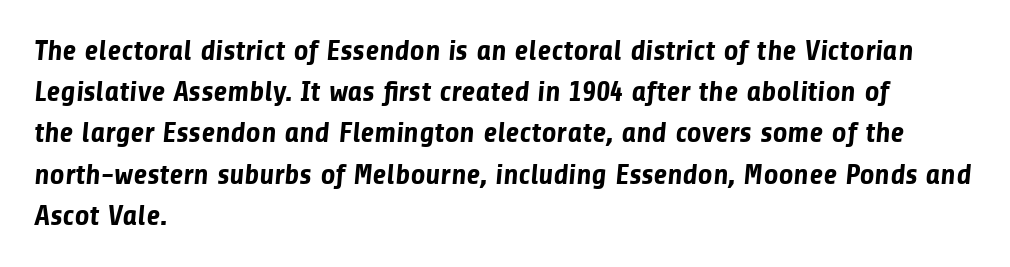
Type without underlining. Note the varied advance widths — an 'i' is clearly narrower than an 'm'. Inter-character spacing is left at the font's built-in metrics. Notice how thick the strokes are: this is what a full bold looks like.
